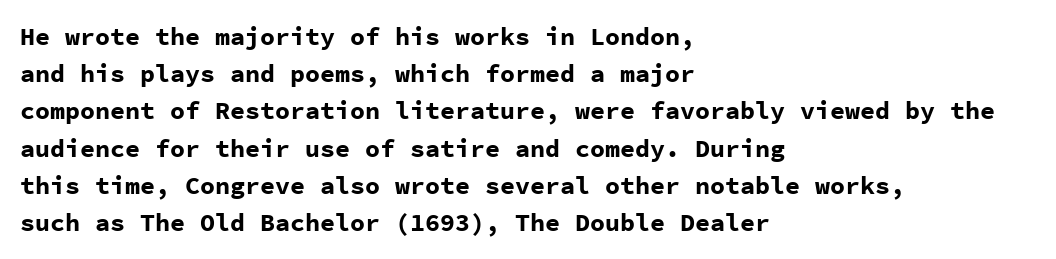
{"italic": "no", "bold": "yes", "underline": "no", "align": "left", "line_spacing": "normal", "line_spacing_ratio": 1.49, "letter_spacing": "normal", "letter_spacing_em": 0.0, "glyph_px": 25}
